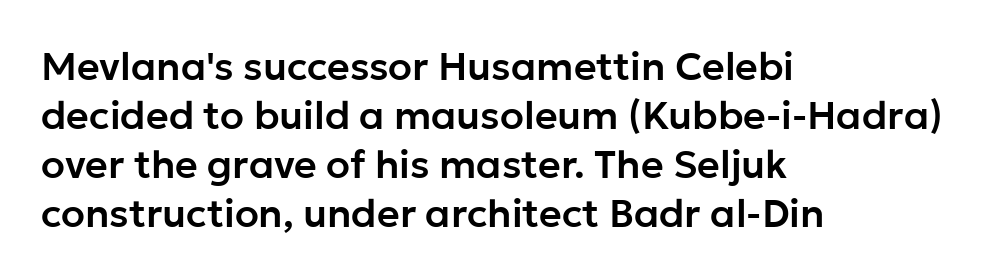
The image shows 39 px sans-serif type, upright; set left-aligned, normal line spacing (1.26x), normal letter spacing, not underlined; low stroke contrast and a medium x-height.
